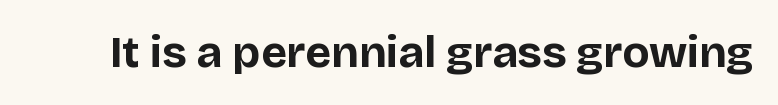
{"serif": "no", "italic": "no", "bold": "yes", "weight": "bold", "width": "normal", "stroke_contrast": "low", "x_height": "large", "monospaced": "no", "underline": "no", "letter_spacing": "normal", "letter_spacing_em": 0.0, "glyph_px": 45}
